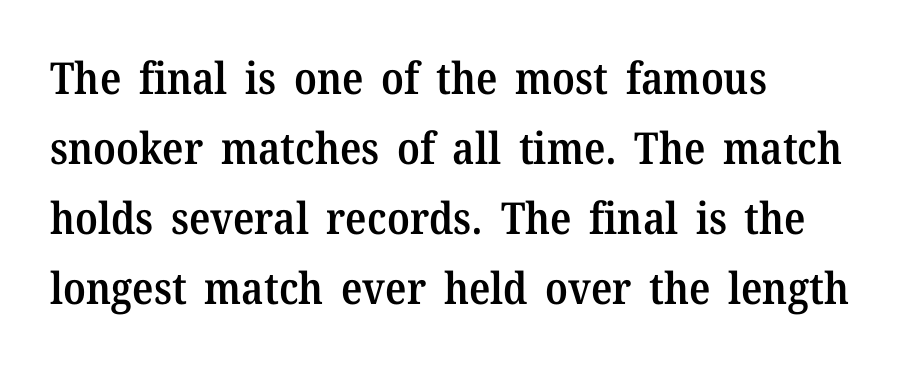
Q: Is the text bold? A: Semi-bold.
Q: Is the text italic (slanted)? A: No, it is upright.
Q: Is the typeface a serif or a sans-serif typeface? A: Serif.
Q: Is the text underlined? A: No.
Q: How is the paragraph aligned? A: Left-aligned.
Q: Is the spacing between letters normal or unusually wide? A: Normal.
Q: Is the spacing between lines tight, normal or loose? A: Normal.
Q: Width (condensed, normal, or wide)? A: Normal.
Q: Stroke contrast? A: Medium.
Q: x-height? A: Medium.
Q: Monospaced? A: No.
